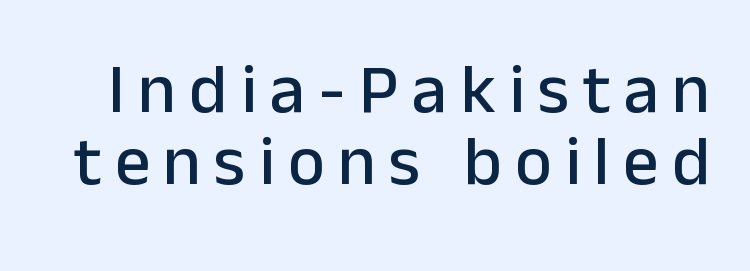
The image shows 70 px sans-serif type, upright; set tight line spacing (1.03x), not underlined; low stroke contrast and a medium x-height.
